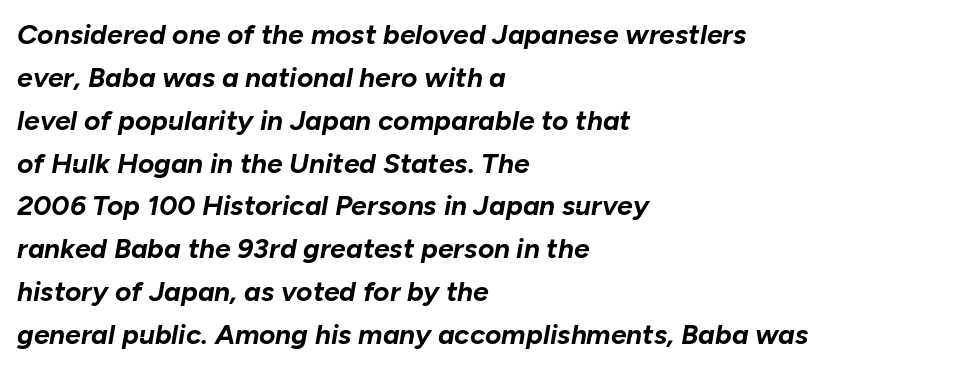
The image shows 28 px bold type, italic (leaning right); set left-aligned, normal line spacing (1.53x), normal letter spacing, not underlined; low stroke contrast and a medium x-height.
